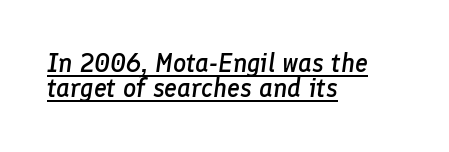
The image shows 26 px text type, italic (leaning right); set left-aligned, tight line spacing (0.98x), normal letter spacing, underlined.
